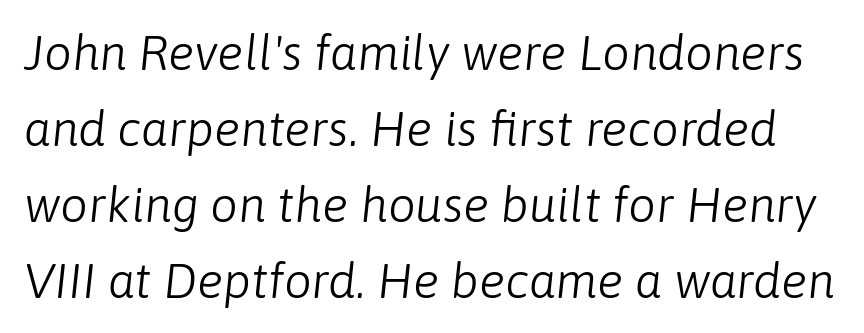
This sample has the flowing, uneven cadence of proportional lettering. Slant detected: the letters are inclined. Decoration check: the copy has no underline. On a weight scale, this lands at 450 or below. Is there much room between lines? A standard amount, neither cramped nor airy. Letter spacing: default.
